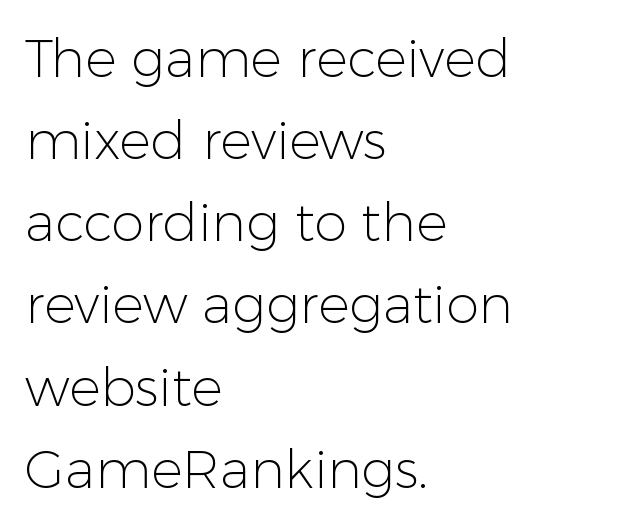
Q: Is the text bold? A: No.
Q: Is the text italic (slanted)? A: No, it is upright.
Q: Is the typeface a serif or a sans-serif typeface? A: Sans-serif.
Q: Is the text underlined? A: No.
Q: How is the paragraph aligned? A: Left-aligned.
Q: Is the spacing between letters normal or unusually wide? A: Normal.
Q: Is the spacing between lines tight, normal or loose? A: Normal.
Q: Width (condensed, normal, or wide)? A: Normal.
Q: Stroke contrast? A: Low.
Q: x-height? A: Medium.
Q: Monospaced? A: No.
